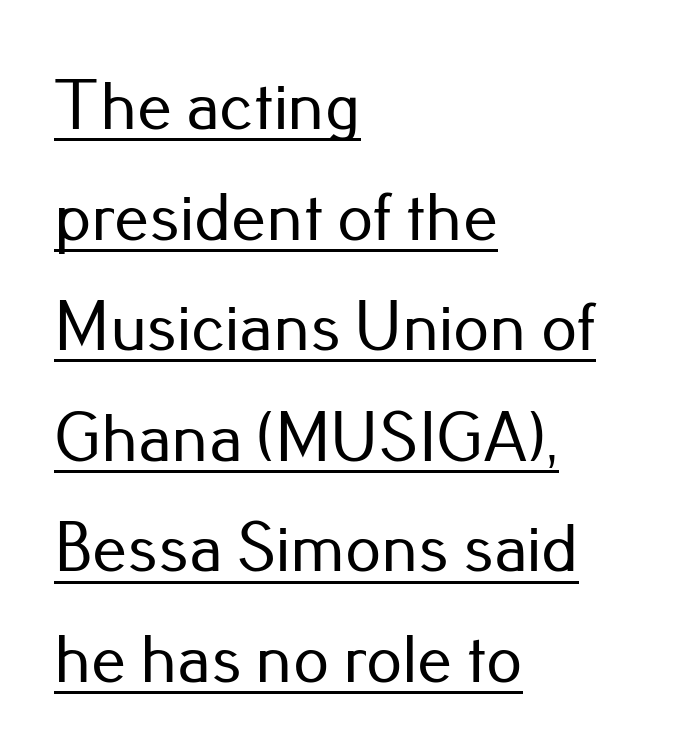
{"serif": "no", "italic": "no", "width": "normal", "stroke_contrast": "low", "x_height": "small", "monospaced": "no", "underline": "yes", "align": "left", "line_spacing": "normal", "line_spacing_ratio": 1.58, "letter_spacing": "normal", "letter_spacing_em": 0.0, "glyph_px": 70}
